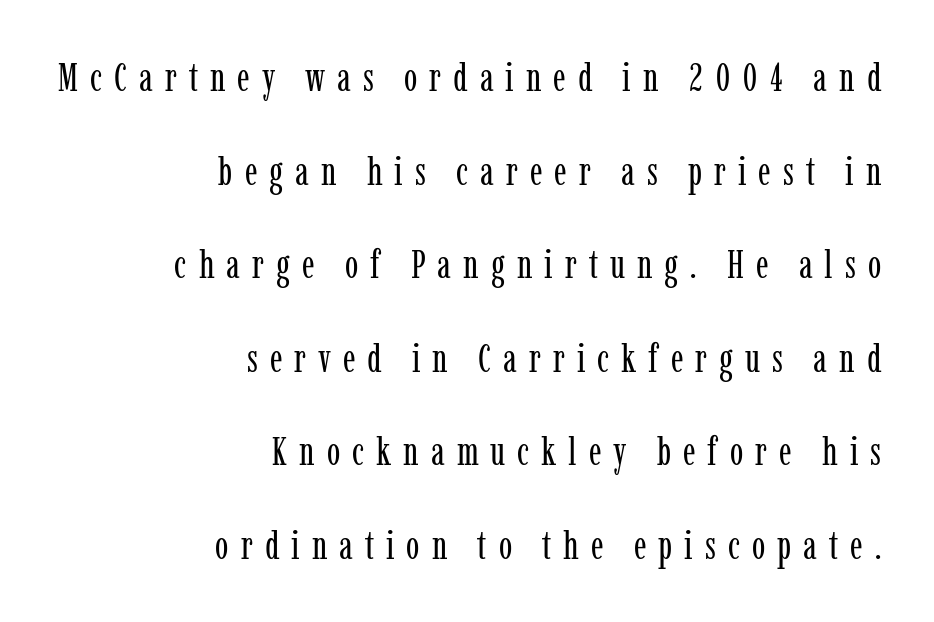
Q: Is the text bold? A: No.
Q: Is the text italic (slanted)? A: No, it is upright.
Q: Is the typeface a serif or a sans-serif typeface? A: Serif.
Q: Is the text underlined? A: No.
Q: How is the paragraph aligned? A: Right-aligned.
Q: Is the spacing between letters normal or unusually wide? A: Unusually wide.
Q: Is the spacing between lines tight, normal or loose? A: Loose.
Q: Width (condensed, normal, or wide)? A: Condensed.
Q: Stroke contrast? A: Low.
Q: x-height? A: Medium.
Q: Monospaced? A: No.
